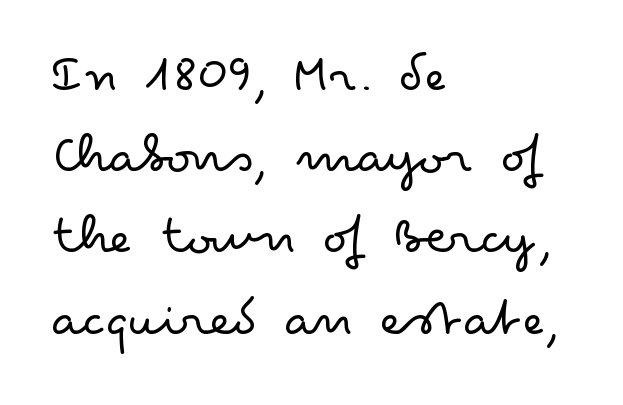
Regarding serifs, this sample does without them. Spacing verdict: proportional, widths tailored to each character. Whoever set this chose a conventional vertical rhythm. Line starts are locked; line ends wander. Underline: absent.
